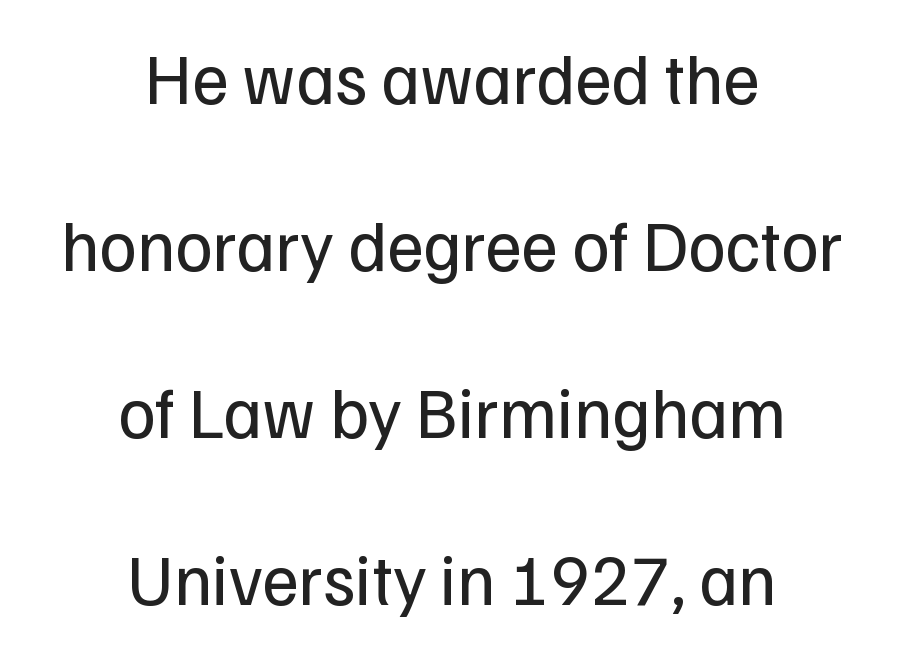
{"serif": "no", "italic": "no", "bold": "no", "weight": "regular", "width": "normal", "stroke_contrast": "low", "x_height": "medium", "monospaced": "no", "underline": "no", "align": "center", "line_spacing": "loose", "line_spacing_ratio": 2.35, "letter_spacing": "normal", "letter_spacing_em": 0.0, "glyph_px": 71}
